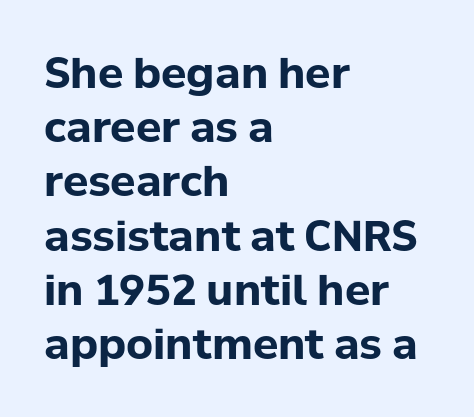
In terms of letterform style, serifs are entirely absent. Vertical strokes here are truly vertical. The designer left line spacing at the default. Underlining? Definitely not there. Proportional: the letters do not fall into vertical columns. Spacing between characters is what you'd get straight out of the box.
